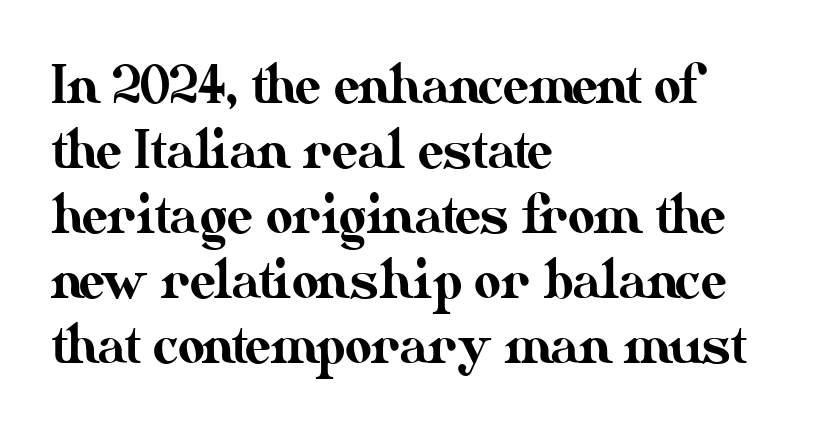
{"italic": "no", "width": "normal", "stroke_contrast": "medium", "x_height": "small", "monospaced": "no", "underline": "no", "align": "left", "line_spacing": "normal", "line_spacing_ratio": 1.25, "letter_spacing": "normal", "letter_spacing_em": 0.0, "glyph_px": 52}
